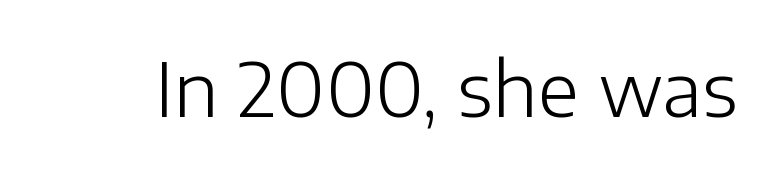
The image shows 75 px light sans-serif type, upright; set normal letter spacing, not underlined; low stroke contrast and a medium x-height.
